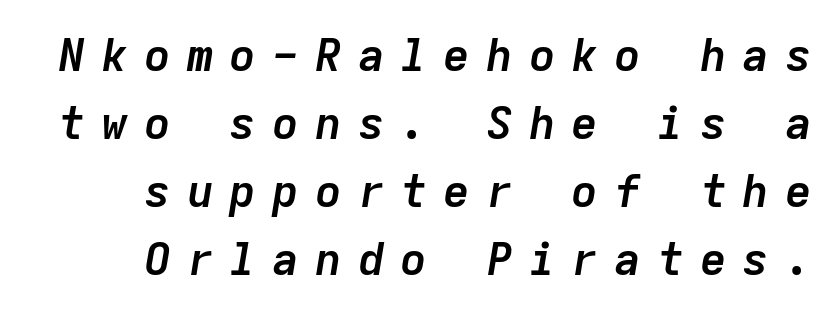
The font's italic variant was chosen for this text. Vertically, the passage feels balanced, rows spaced as you'd expect. Has an underline been added? It has not. Summary of weight: heavy, a full bold. You could count columns in this text — the font is strictly monospaced. A typesetter would call this heavily tracked-out type.
